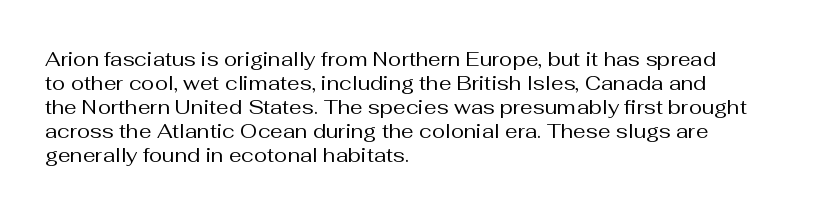
{"italic": "no", "bold": "no", "underline": "no", "align": "left", "line_spacing_ratio": 1.2, "letter_spacing": "normal", "letter_spacing_em": 0.0, "glyph_px": 20}
